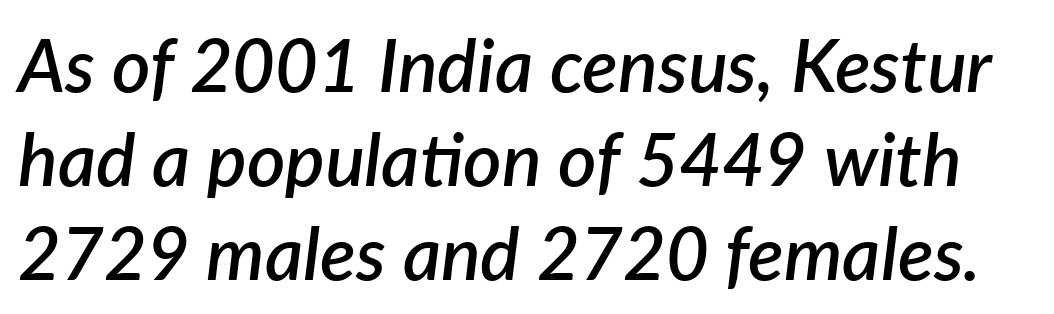
Q: Is the text bold? A: Semi-bold.
Q: Is the text italic (slanted)? A: Yes, it leans right by about 7 degrees.
Q: Is the text underlined? A: No.
Q: Is the spacing between letters normal or unusually wide? A: Normal.
Q: Is the spacing between lines tight, normal or loose? A: Normal.
Q: Width (condensed, normal, or wide)? A: Normal.
Q: Stroke contrast? A: Low.
Q: x-height? A: Medium.
Q: Monospaced? A: No.
